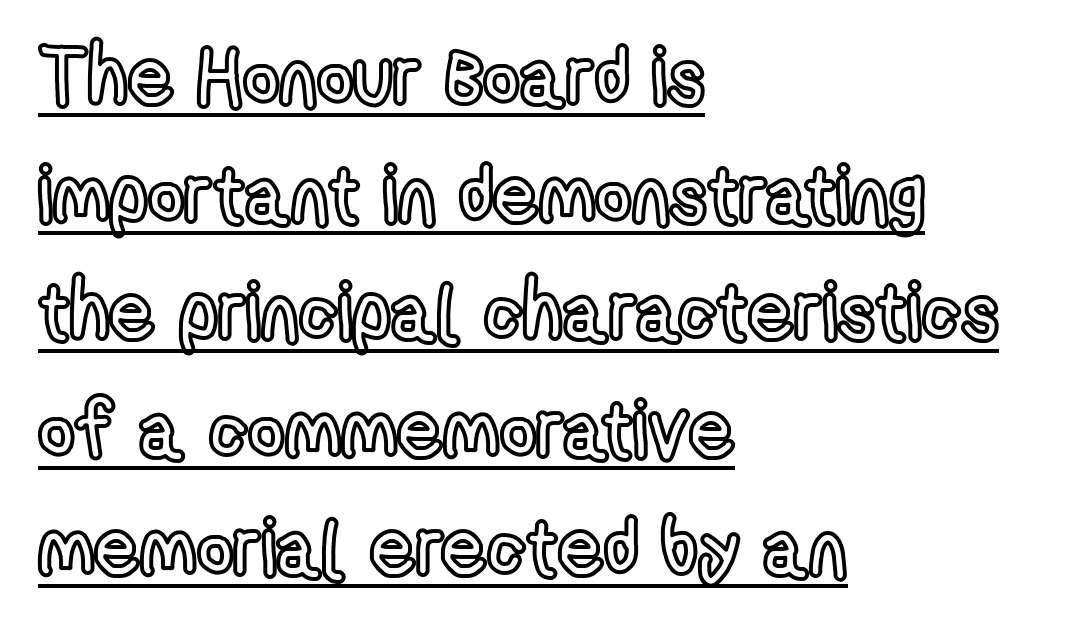
The image shows 79 px condensed type, upright; set left-aligned, normal line spacing (1.49x), normal letter spacing, underlined; a medium x-height.
